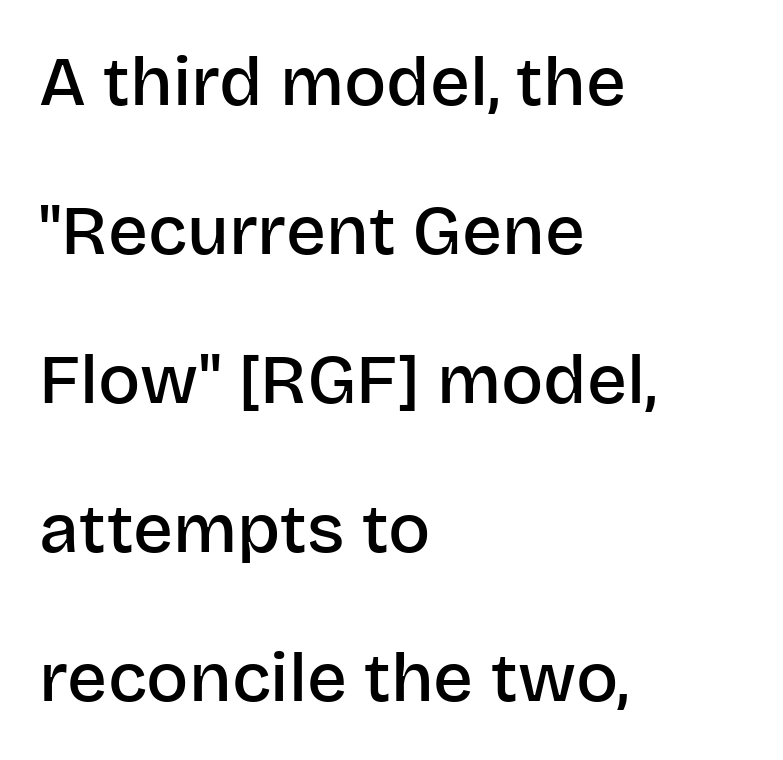
The image shows 70 px semibold sans-serif type, upright; set left-aligned, loose line spacing (2.13x), normal letter spacing, not underlined; low stroke contrast and a large x-height.
